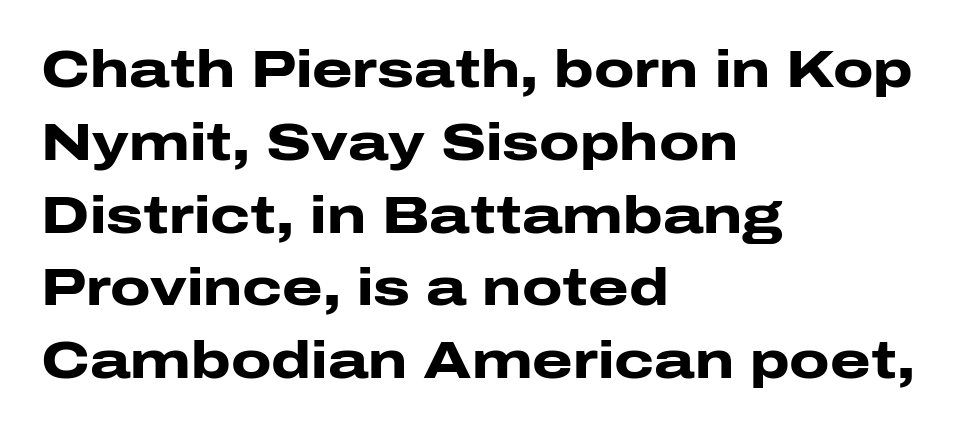
The image shows 52 px heavy, wide sans-serif type, upright; set left-aligned, normal line spacing (1.4x), normal letter spacing, not underlined; low stroke contrast and a medium x-height.
